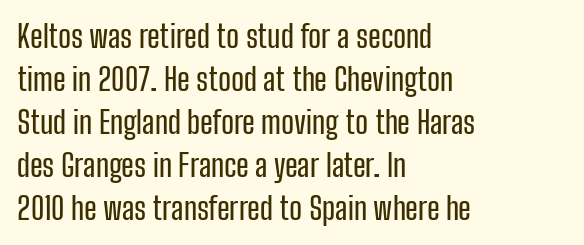
Q: Is the text italic (slanted)? A: No, it is upright.
Q: Is the typeface a serif or a sans-serif typeface? A: Sans-serif.
Q: Is the text underlined? A: No.
Q: How is the paragraph aligned? A: Left-aligned.
Q: Is the spacing between letters normal or unusually wide? A: Normal.
Q: Is the spacing between lines tight, normal or loose? A: Normal.
Q: Width (condensed, normal, or wide)? A: Condensed.
Q: Stroke contrast? A: Low.
Q: x-height? A: Medium.
Q: Monospaced? A: No.
